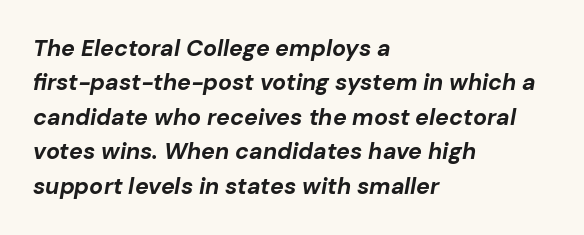
When letters slant like this, we call the style italic. Lines of text with bare space underneath. Strokes here are thick enough to call this a true bold. Characters follow at the spacing the type designer built in. Line spacing here is normal. A student would call this left alignment; a typographer would say flush left, rag right.
